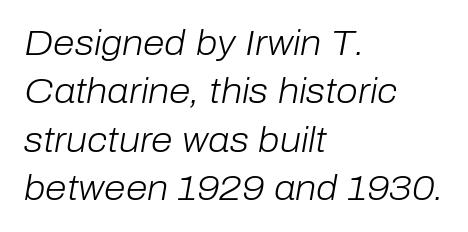
The face used here is rendered with its standard letterfit. The rendering uses natural spacing where letterforms have individual widths. The rag falls on the right side of this text block. Weight: regular or lighter. Horizontal bands of white between lines are of average thickness. Decoration check: the copy has no underline.
